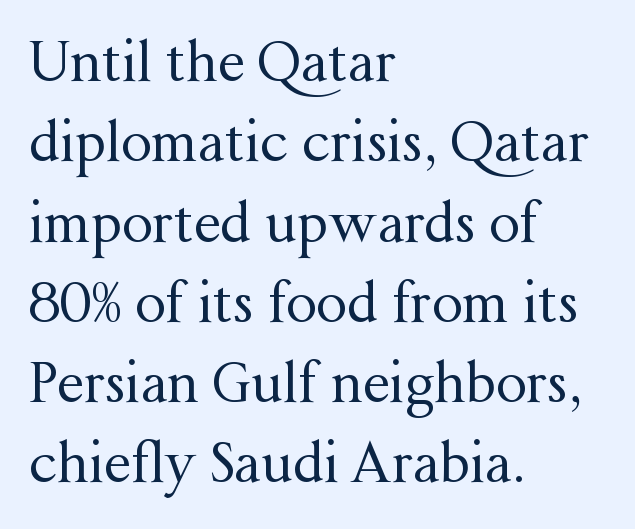
{"serif": "yes", "italic": "no", "bold": "no", "weight": "regular", "width": "normal", "stroke_contrast": "medium", "x_height": "medium", "monospaced": "no", "underline": "no", "align": "left", "line_spacing": "normal", "line_spacing_ratio": 1.46, "letter_spacing": "normal", "letter_spacing_em": 0.0, "glyph_px": 55}
